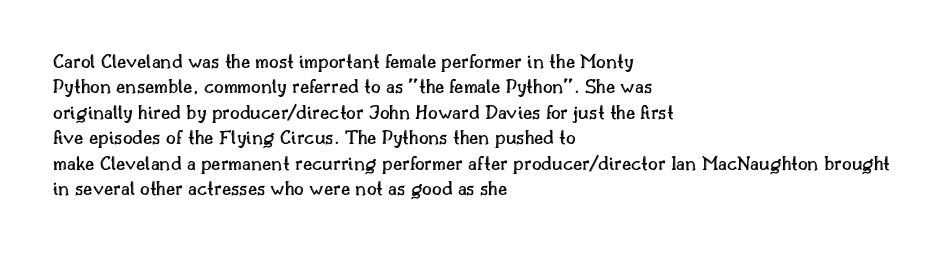
Q: Is the text italic (slanted)? A: No, it is upright.
Q: Is the text underlined? A: No.
Q: How is the paragraph aligned? A: Left-aligned.
Q: Is the spacing between letters normal or unusually wide? A: Normal.
